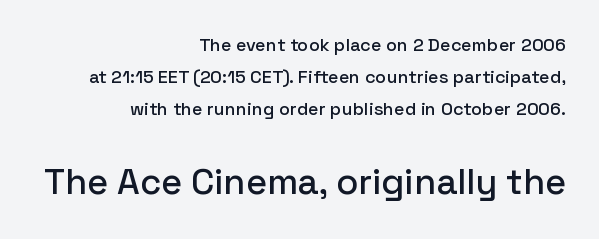
The image shows 36 px sans-serif type, upright; set right-aligned, line spacing 1.79x, normal letter spacing, not underlined; the second (bottom) block is 2.0x larger; low stroke contrast and a medium x-height.
